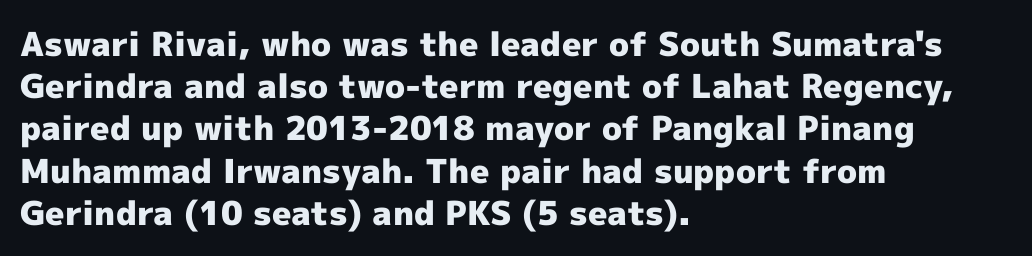
{"serif": "no", "italic": "no", "bold": "yes", "weight": "heavy", "width": "normal", "x_height": "medium", "monospaced": "no", "underline": "no", "align": "left", "line_spacing": "normal", "line_spacing_ratio": 1.28, "letter_spacing": "normal", "letter_spacing_em": 0.0, "glyph_px": 33}
